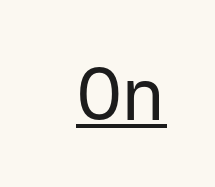
{"serif": "no", "italic": "no", "bold": "no", "weight": "regular", "width": "normal", "stroke_contrast": "low", "x_height": "medium", "monospaced": "yes", "underline": "yes", "letter_spacing": "normal", "letter_spacing_em": 0.0, "glyph_px": 76}
